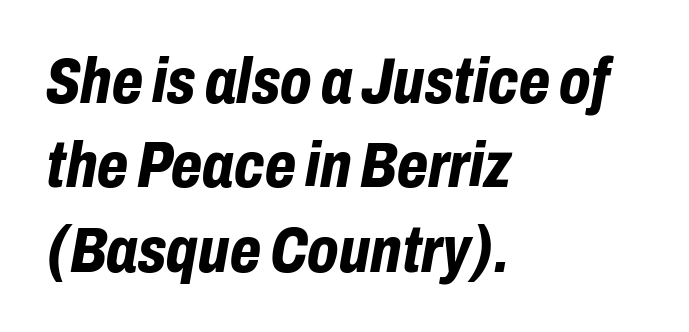
{"italic": "yes", "lean": "right", "slant_degrees": 10, "bold": "yes", "weight": "bold", "width": "condensed", "stroke_contrast": "low", "x_height": "medium", "monospaced": "no", "underline": "no", "align": "left", "line_spacing": "normal", "line_spacing_ratio": 1.32, "letter_spacing": "normal", "letter_spacing_em": 0.0, "glyph_px": 64}
